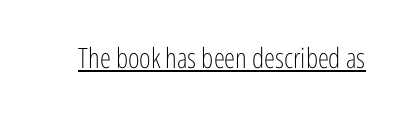
The passage shown is typed in a proportional face where columns would drift. Nope, not italic — everything's standing straight. Standard letterfit; no display-style spreading of the glyphs. The weight would be labelled regular, book, light, or lighter still. Regarding serifs, this sample does without them. This sample carries an underscore along the baseline area.
